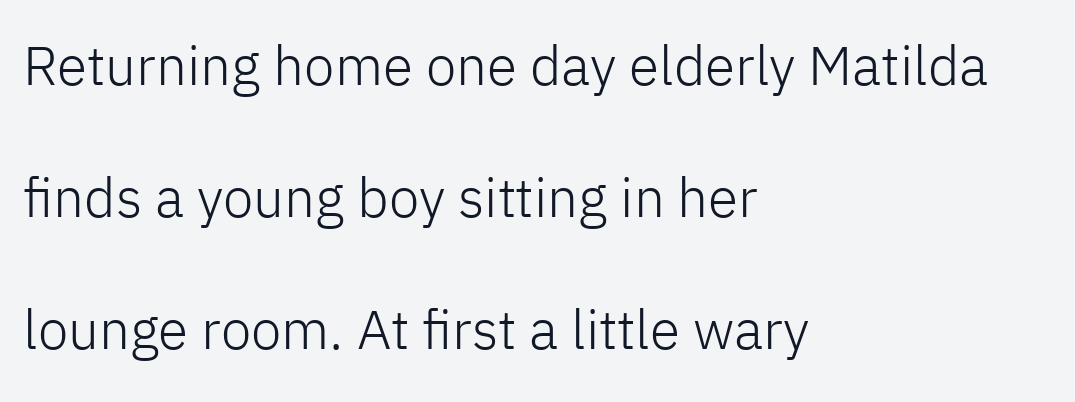
{"serif": "no", "italic": "no", "bold": "no", "weight": "light", "width": "normal", "stroke_contrast": "low", "x_height": "medium", "monospaced": "no", "underline": "no", "align": "left", "line_spacing": "loose", "line_spacing_ratio": 2.4, "letter_spacing": "normal", "letter_spacing_em": 0.0, "glyph_px": 55}
